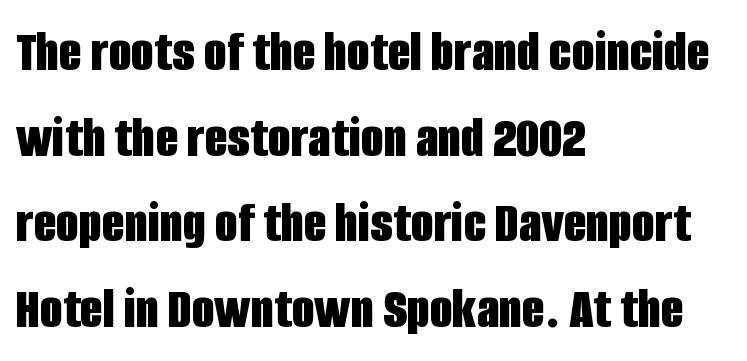
The image shows 59 px bold, condensed sans-serif type, upright; set left-aligned, normal line spacing (1.45x), normal letter spacing, not underlined; low stroke contrast and a large x-height.
